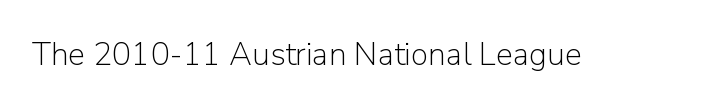
{"serif": "no", "italic": "no", "bold": "no", "weight": "light", "width": "normal", "stroke_contrast": "low", "x_height": "medium", "monospaced": "no", "underline": "no", "letter_spacing": "normal", "letter_spacing_em": 0.0, "glyph_px": 32}
